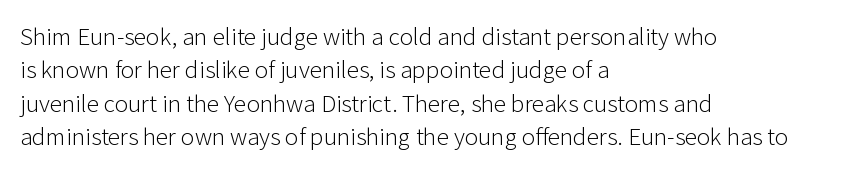
Q: Is the text bold? A: No.
Q: Is the text italic (slanted)? A: No, it is upright.
Q: Is the text underlined? A: No.
Q: How is the paragraph aligned? A: Left-aligned.
Q: Is the spacing between letters normal or unusually wide? A: Normal.
Q: Is the spacing between lines tight, normal or loose? A: Normal.
